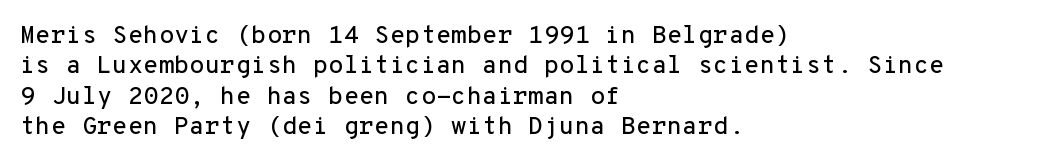
The typography opts for an upright posture over an oblique one. The letterforms sit shoulder to shoulder at normal distance. Compared with a centered layout, this one pins lines to the left instead. Descenders are the only things crossing below the line.
